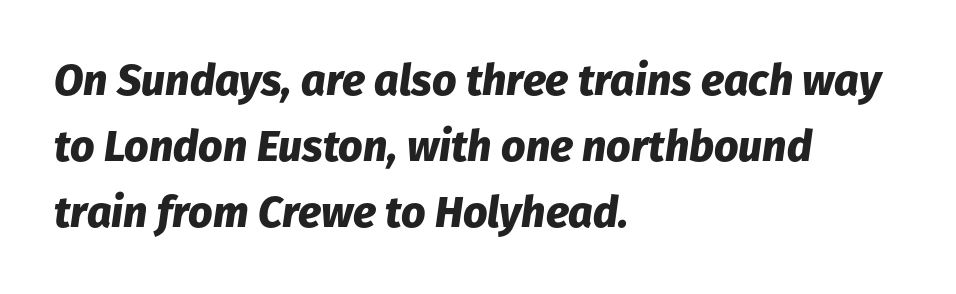
{"italic": "yes", "lean": "right", "slant_degrees": 8, "bold": "yes", "weight": "heavy", "width": "normal", "stroke_contrast": "low", "x_height": "medium", "monospaced": "no", "underline": "no", "align": "left", "line_spacing": "normal", "line_spacing_ratio": 1.54, "letter_spacing": "normal", "letter_spacing_em": 0.0, "glyph_px": 43}
